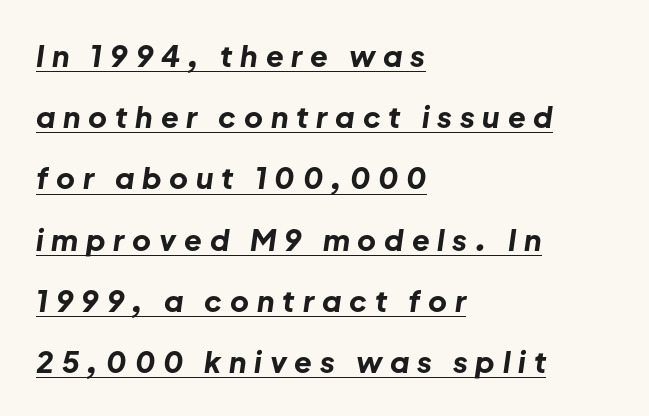
Q: Is the text bold? A: Yes.
Q: Is the text italic (slanted)? A: Yes, it leans right by about 8 degrees.
Q: Is the text underlined? A: Yes.
Q: How is the paragraph aligned? A: Left-aligned.
Q: Is the spacing between letters normal or unusually wide? A: Unusually wide.
Q: Is the spacing between lines tight, normal or loose? A: Loose.
Q: Width (condensed, normal, or wide)? A: Normal.
Q: Stroke contrast? A: Low.
Q: x-height? A: Medium.
Q: Monospaced? A: No.
